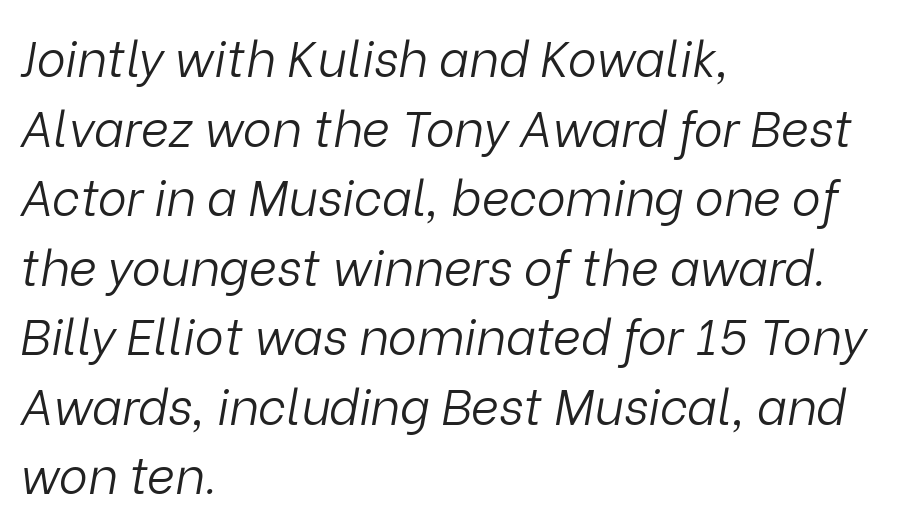
{"italic": "yes", "lean": "right", "slant_degrees": 9, "bold": "no", "weight": "light", "width": "normal", "stroke_contrast": "low", "x_height": "medium", "monospaced": "no", "underline": "no", "align": "left", "line_spacing": "normal", "line_spacing_ratio": 1.42, "letter_spacing": "normal", "letter_spacing_em": 0.0, "glyph_px": 49}
